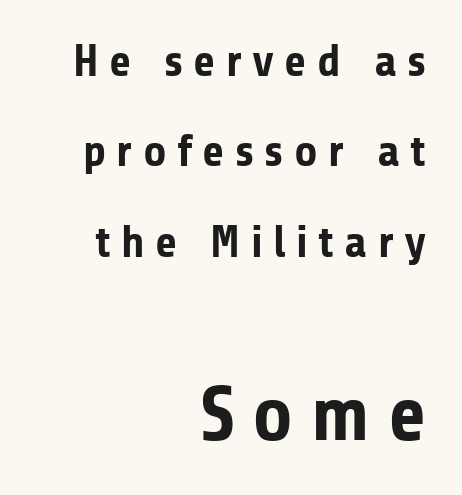
The image shows 78 px bold sans-serif type, upright; set right-aligned, loose line spacing (2.01x), unusually wide letter spacing (+0.23 em), not underlined; the second (bottom) block is 1.73x larger; low stroke contrast and a medium x-height.
